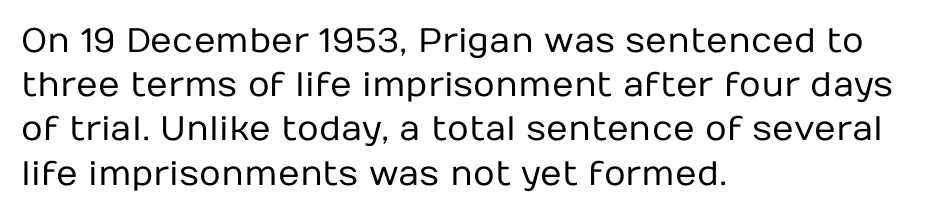
The image shows 34 px regular-weight sans-serif type, upright; set left-aligned, normal line spacing (1.3x), normal letter spacing, not underlined; low stroke contrast and a medium x-height.
